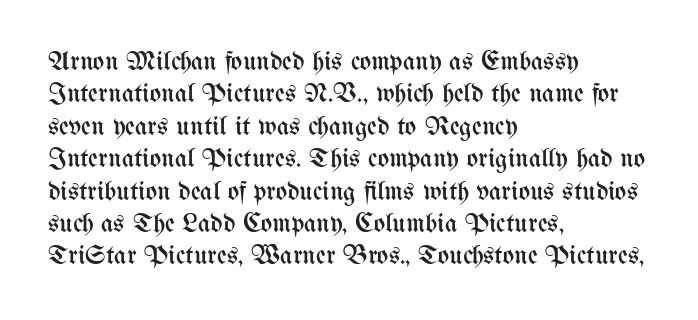
The image shows 27 px text type, upright; set left-aligned, line spacing 1.2x, normal letter spacing, not underlined.
